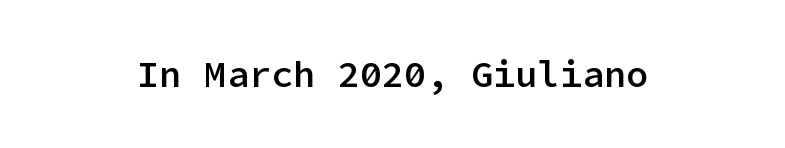
Q: Is the text bold? A: Semi-bold.
Q: Is the text italic (slanted)? A: No, it is upright.
Q: Is the typeface a serif or a sans-serif typeface? A: Sans-serif.
Q: Is the text underlined? A: No.
Q: How is the paragraph aligned? A: Centered.
Q: Is the spacing between letters normal or unusually wide? A: Normal.
Q: Width (condensed, normal, or wide)? A: Normal.
Q: Stroke contrast? A: Low.
Q: x-height? A: Medium.
